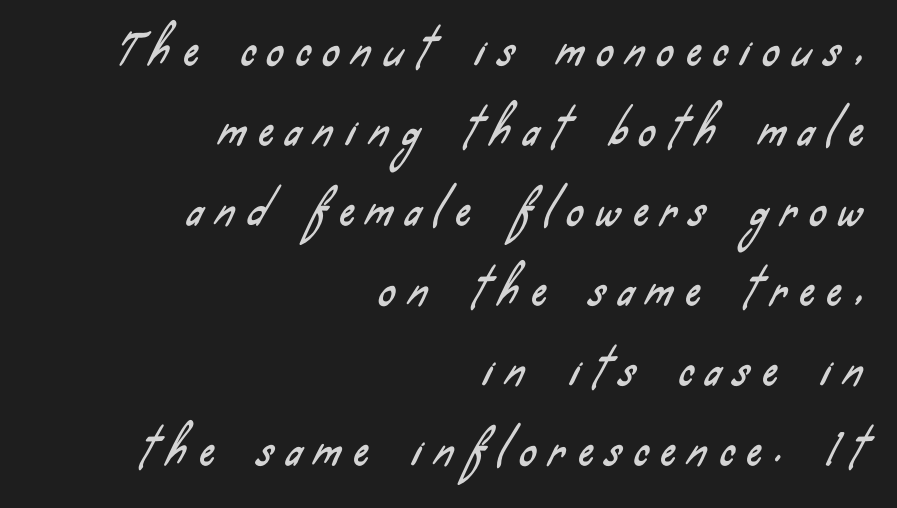
Q: Is the typeface a serif or a sans-serif typeface? A: Sans-serif.
Q: Is the text underlined? A: No.
Q: How is the paragraph aligned? A: Right-aligned.
Q: Is the spacing between letters normal or unusually wide? A: Unusually wide.
Q: Is the spacing between lines tight, normal or loose? A: Loose.
Q: Width (condensed, normal, or wide)? A: Condensed.
Q: Stroke contrast? A: Low.
Q: x-height? A: Small.
Q: Monospaced? A: No.
